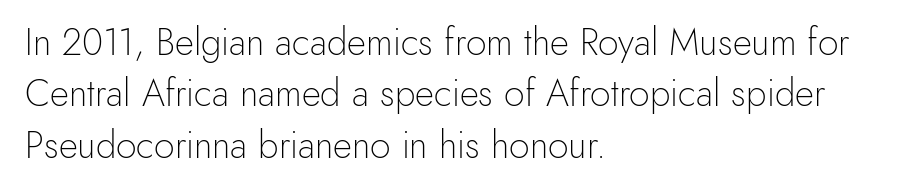
The string is rendered with underlining switched off. A student would call this left alignment; a typographer would say flush left, rag right. Letterform terminals end flat and unadorned throughout the passage. Ascenders rise straight up at ninety degrees.
